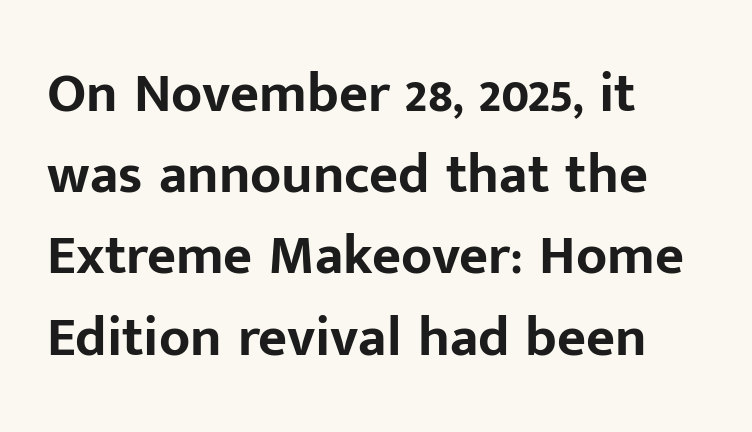
{"serif": "no", "italic": "no", "bold": "yes", "weight": "bold", "width": "normal", "stroke_contrast": "low", "x_height": "medium", "monospaced": "no", "underline": "no", "align": "left", "line_spacing": "normal", "line_spacing_ratio": 1.45, "letter_spacing": "normal", "letter_spacing_em": 0.0, "glyph_px": 56}
